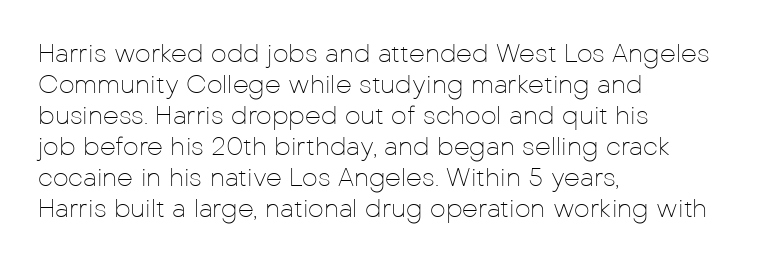
{"italic": "no", "bold": "no", "underline": "no", "align": "left", "line_spacing_ratio": 1.24, "letter_spacing": "normal", "letter_spacing_em": 0.0, "glyph_px": 25}
